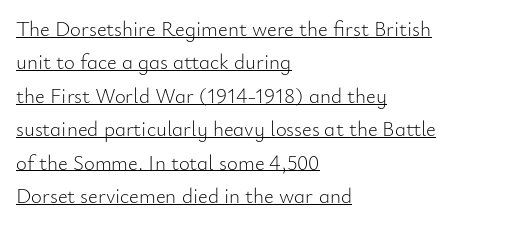
Notice how the stems are strictly vertical — no italics here. Does the leading feel generous? No, just average. How are the letters spaced? Ordinarily, with no added tracking. Is the block centered? No — it sits flush against the left margin.
